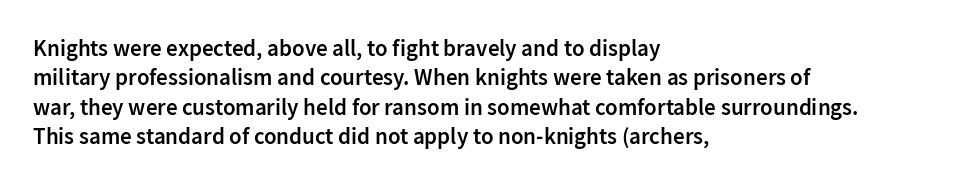
The image shows 23 px text type, upright; set left-aligned, normal line spacing (1.28x), normal letter spacing, not underlined.
